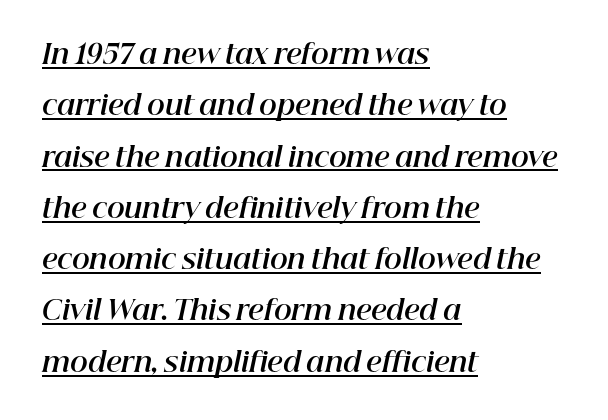
Each word holds together tightly as a unit, with standard inter-letter gaps. The rendering anchors every line to the left-hand side. Summary of weight: heavy, a full bold. When letters slant like this, we call the style italic.
